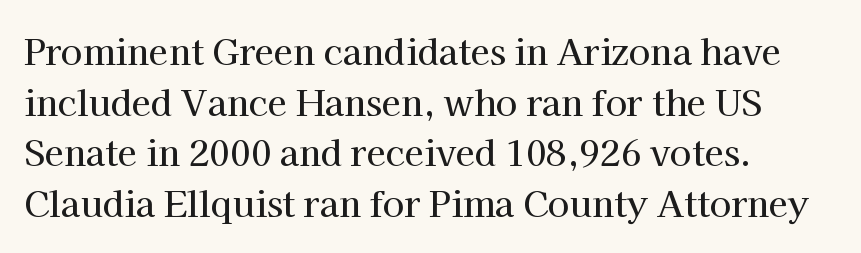
Q: Is the text italic (slanted)? A: No, it is upright.
Q: Is the typeface a serif or a sans-serif typeface? A: Serif.
Q: Is the text underlined? A: No.
Q: How is the paragraph aligned? A: Left-aligned.
Q: Is the spacing between letters normal or unusually wide? A: Normal.
Q: Is the spacing between lines tight, normal or loose? A: Normal.
Q: Width (condensed, normal, or wide)? A: Normal.
Q: Stroke contrast? A: High.
Q: x-height? A: Medium.
Q: Monospaced? A: No.
